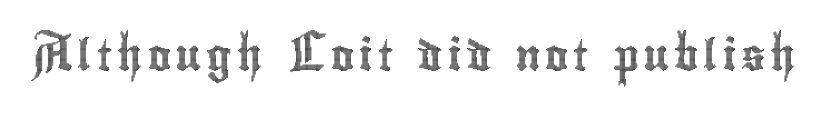
{"italic": "no", "width": "condensed", "x_height": "small", "monospaced": "no", "underline": "no", "glyph_px": 31}
